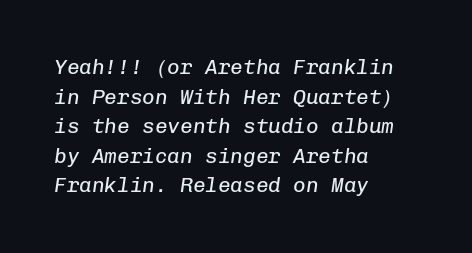
Q: Is the text bold? A: No.
Q: Is the text italic (slanted)? A: Yes, it leans right by about 8 degrees.
Q: Is the text underlined? A: No.
Q: How is the paragraph aligned? A: Left-aligned.
Q: Is the spacing between letters normal or unusually wide? A: Normal.
Q: Is the spacing between lines tight, normal or loose? A: Normal.
